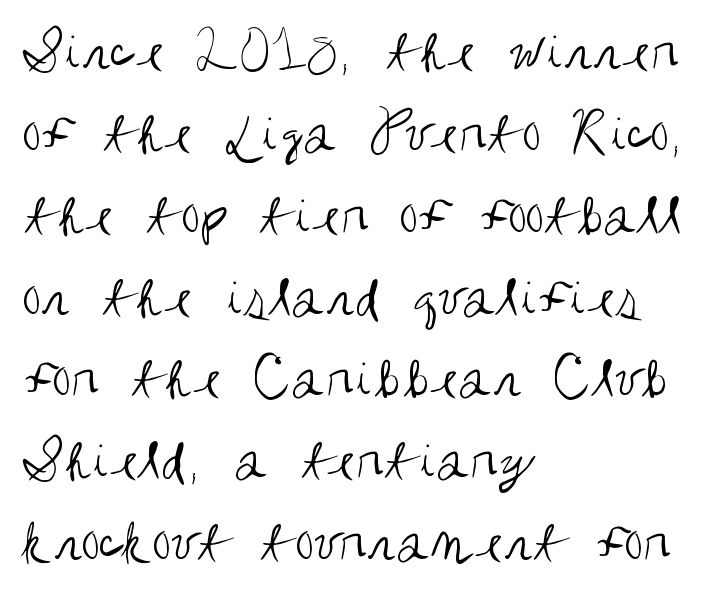
The rendering uses natural spacing where letterforms have individual widths. Lines of text with bare space underneath. Reading down the column, the eye jumps a familiar distance to each next line. The lines are quadded left.
